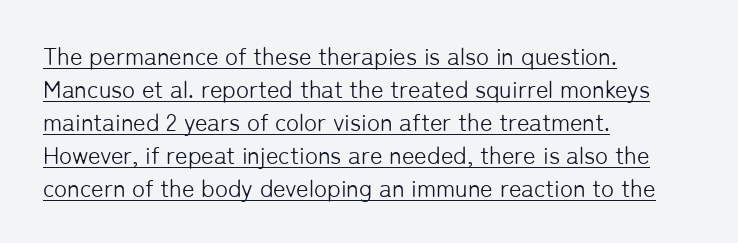
Emphasis is given by a line drawn under the lettering. The passage shown has conventional tracking throughout. The text block is weighted toward the left margin, trailing off unevenly rightward. The letters look calm and open, with moderate or lighter stems. Each new line begins a customary step beneath the previous one. Italic: no, the glyphs are upright roman.
